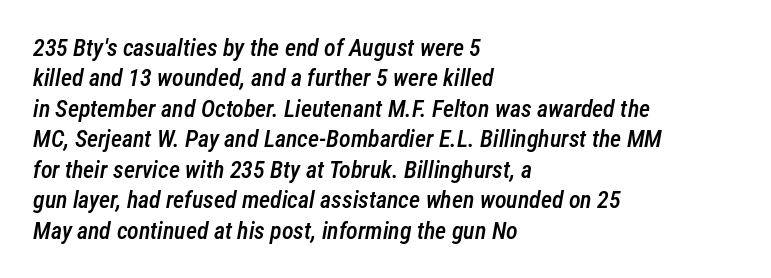
The face used here is a semibold: visibly heavier than regular, lighter than bold. The string is rendered with underlining switched off. What's the leading like? Ordinary, nothing unusual. Inter-character spacing is left at the font's built-in metrics. Leftover space on each line is placed entirely after the last word. The glyphs look as if they've been sheared to an angle.
